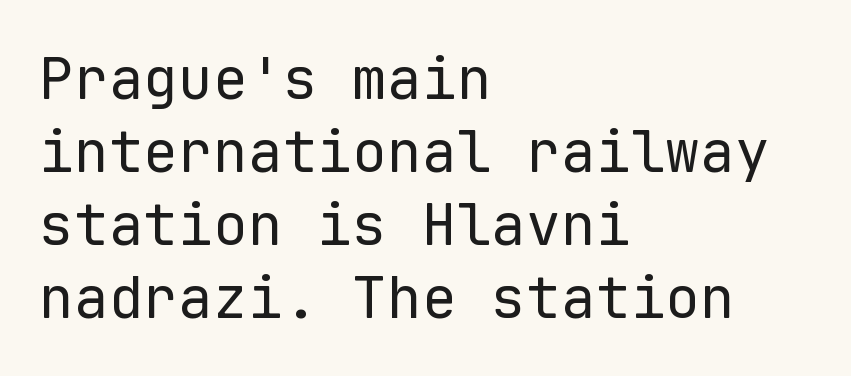
{"serif": "no", "italic": "no", "bold": "no", "weight": "regular", "width": "normal", "stroke_contrast": "low", "x_height": "medium", "monospaced": "yes", "underline": "no", "align": "left", "line_spacing": "normal", "line_spacing_ratio": 1.26, "letter_spacing": "normal", "letter_spacing_em": 0.0, "glyph_px": 58}
